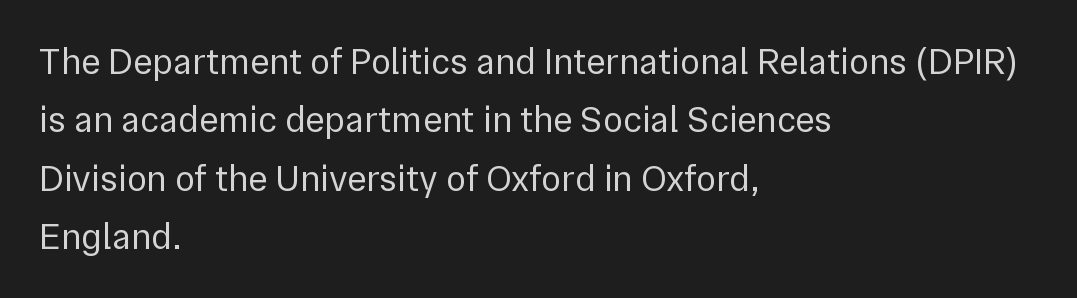
{"serif": "no", "italic": "no", "bold": "no", "weight": "regular", "width": "normal", "x_height": "medium", "monospaced": "no", "underline": "no", "align": "left", "line_spacing": "normal", "line_spacing_ratio": 1.58, "letter_spacing": "normal", "letter_spacing_em": 0.0, "glyph_px": 37}
